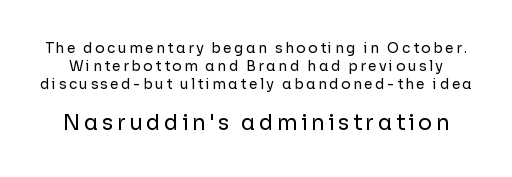
{"italic": "no", "bold": "no", "underline": "no", "line_spacing": "normal", "line_spacing_ratio": 1.27, "larger_block": "second", "size_ratio": 1.5, "glyph_px": 21}
